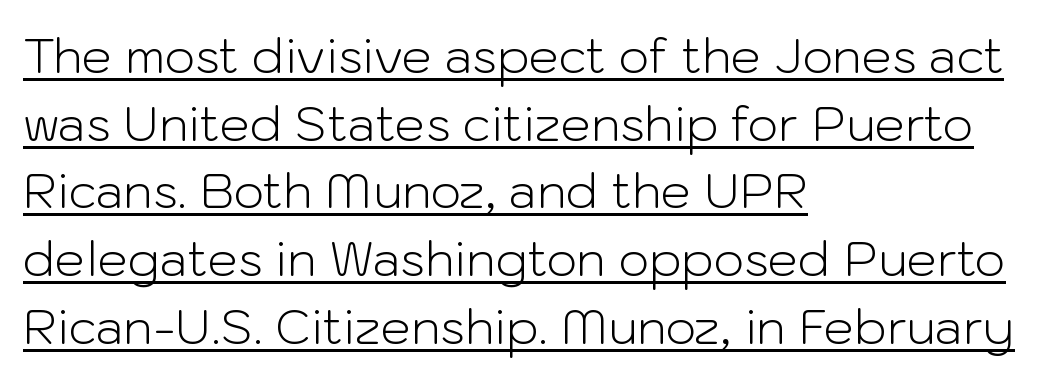
Q: Is the text bold? A: No.
Q: Is the text italic (slanted)? A: No, it is upright.
Q: Is the typeface a serif or a sans-serif typeface? A: Sans-serif.
Q: Is the text underlined? A: Yes.
Q: How is the paragraph aligned? A: Left-aligned.
Q: Is the spacing between letters normal or unusually wide? A: Normal.
Q: Is the spacing between lines tight, normal or loose? A: Normal.
Q: Width (condensed, normal, or wide)? A: Normal.
Q: Stroke contrast? A: Low.
Q: x-height? A: Medium.
Q: Monospaced? A: No.
